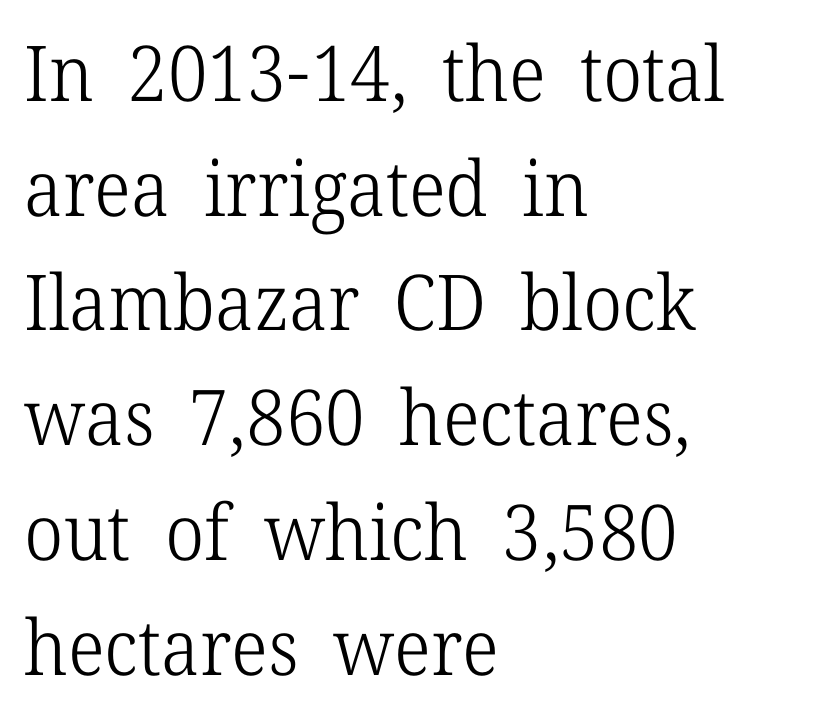
The image shows 77 px light serif type, upright; set left-aligned, normal line spacing (1.49x), normal letter spacing, not underlined; low stroke contrast and a medium x-height.
